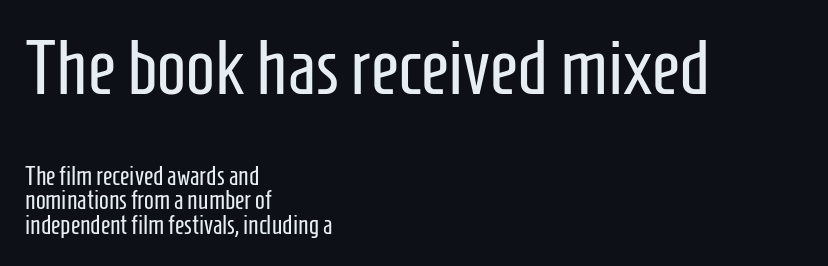
Q: Is the text bold? A: No.
Q: Is the text italic (slanted)? A: No, it is upright.
Q: Is the typeface a serif or a sans-serif typeface? A: Sans-serif.
Q: Is the text underlined? A: No.
Q: How is the paragraph aligned? A: Left-aligned.
Q: Is the spacing between letters normal or unusually wide? A: Normal.
Q: Is the spacing between lines tight, normal or loose? A: Tight.
Q: Which block of text is set in a larger size, the first (top) or the second (bottom)? A: The first (top) one.
Q: Width (condensed, normal, or wide)? A: Condensed.
Q: Stroke contrast? A: Low.
Q: x-height? A: Medium.
Q: Monospaced? A: No.
